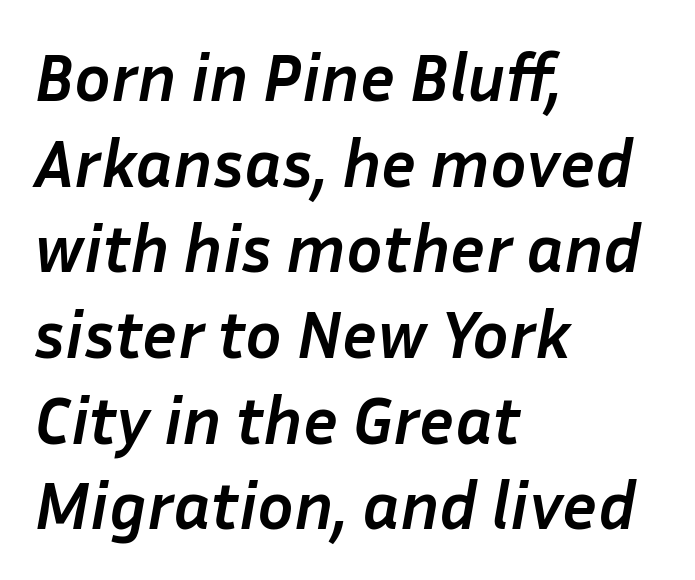
One-word summary of the alignment: left. These lines sit exactly where default settings would place them. The letters sit at their default tracking, neither squeezed nor spread. Glance below the letters and you will spot only blank space.
